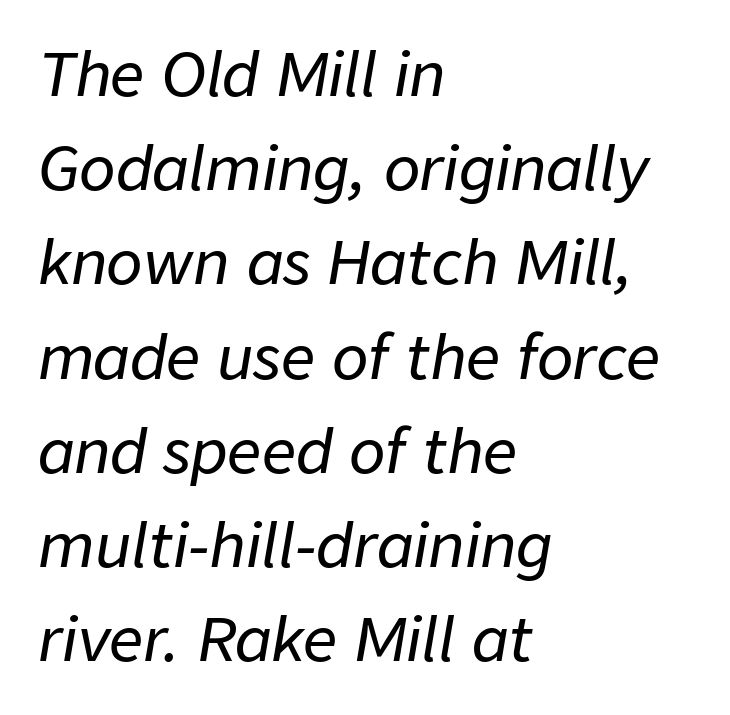
The image shows 60 px text type, italic (leaning right); set left-aligned, normal line spacing (1.57x), normal letter spacing, not underlined; low stroke contrast and a medium x-height.
